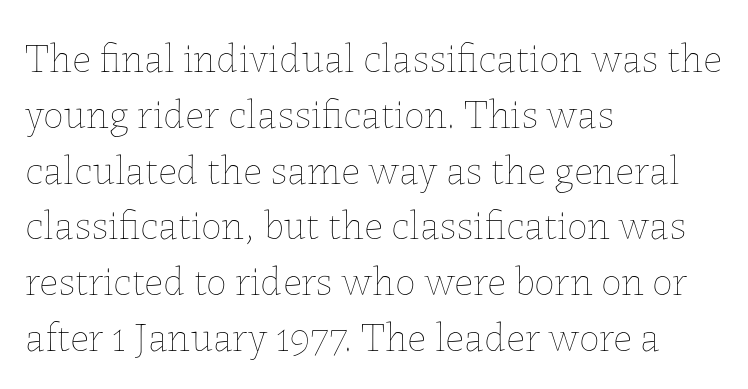
The image shows 41 px thin type, upright; set left-aligned, normal line spacing (1.36x), normal letter spacing, not underlined; low stroke contrast and a medium x-height.
